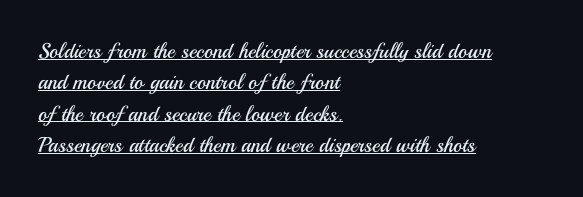
The image shows 21 px text type; set left-aligned, normal line spacing (1.49x), normal letter spacing, underlined.
